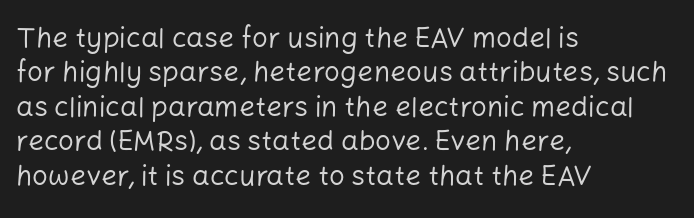
The line texture is even and compact thanks to regular tracking. Is the type heavy? It reads as light-to-regular instead. The typography opts for an upright posture over an oblique one. The foot of each line stays bare and open. The lines are quadded left. Think of a printed novel: that variable character pitch is what you see here.
